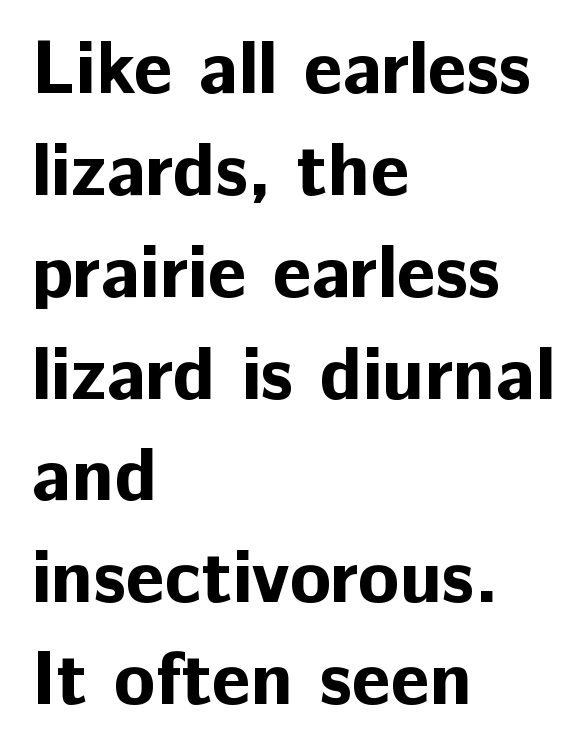
The image shows 76 px bold sans-serif type, upright; set left-aligned, normal line spacing (1.34x), normal letter spacing, not underlined; low stroke contrast and a medium x-height.
